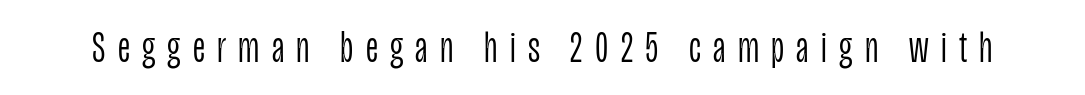
The image shows 44 px light, condensed sans-serif type, upright; set unusually wide letter spacing (+0.28 em), not underlined; low stroke contrast and a large x-height.
